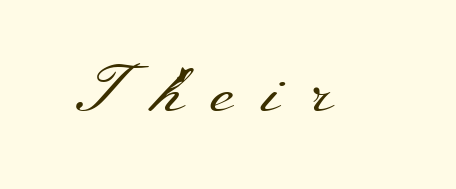
The image shows 66 px regular-weight, wide serif type; set unusually wide letter spacing (+0.42 em), not underlined; medium stroke contrast and a small x-height.
